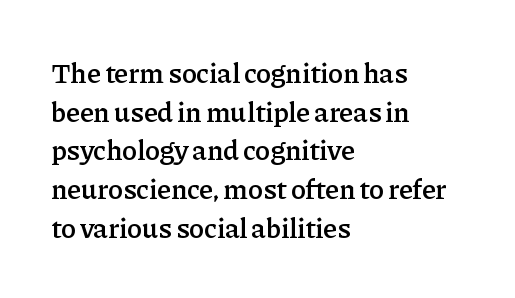
Q: Is the text bold? A: Semi-bold.
Q: Is the text italic (slanted)? A: No, it is upright.
Q: Is the typeface a serif or a sans-serif typeface? A: Serif.
Q: Is the text underlined? A: No.
Q: How is the paragraph aligned? A: Left-aligned.
Q: Is the spacing between letters normal or unusually wide? A: Normal.
Q: Is the spacing between lines tight, normal or loose? A: Normal.
Q: Width (condensed, normal, or wide)? A: Normal.
Q: Stroke contrast? A: Low.
Q: x-height? A: Medium.
Q: Monospaced? A: No.
